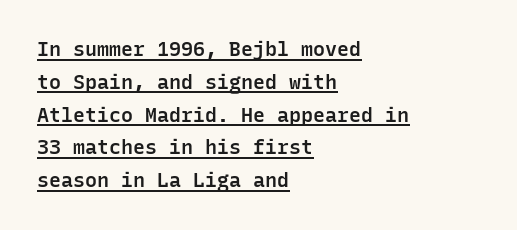
Q: Is the text bold? A: Semi-bold.
Q: Is the text italic (slanted)? A: No, it is upright.
Q: Is the text underlined? A: Yes.
Q: How is the paragraph aligned? A: Left-aligned.
Q: Is the spacing between letters normal or unusually wide? A: Normal.
Q: Is the spacing between lines tight, normal or loose? A: Normal.
